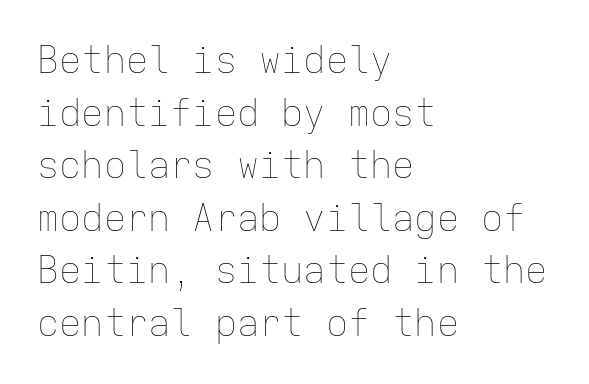
A clean baseline with only descenders dipping below it. The font sits on the lighter half of the weight spectrum, regular included. These lines keep a tight, regular rhythm from letter to letter. Does the copy run flush right? No — it runs flush left. A roman cut, with each character standing at attention. The passage shown stacks its lines at a standard gap.
